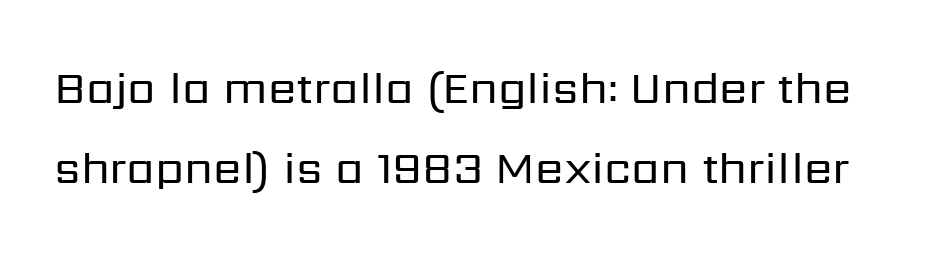
{"serif": "no", "italic": "no", "bold": "no", "weight": "regular", "width": "normal", "stroke_contrast": "low", "x_height": "medium", "monospaced": "no", "underline": "no", "line_spacing_ratio": 1.74, "letter_spacing": "normal", "letter_spacing_em": 0.0, "glyph_px": 46}
